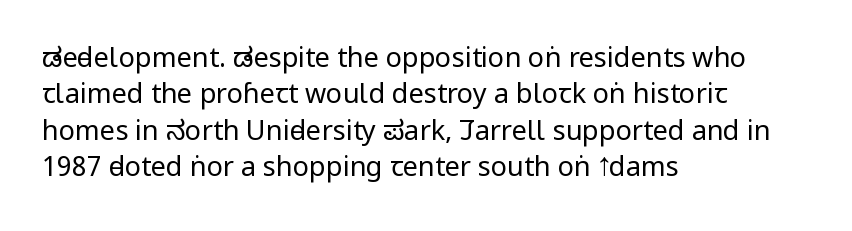
The image shows 27 px text type, upright; set left-aligned, normal line spacing (1.35x), normal letter spacing, not underlined.
